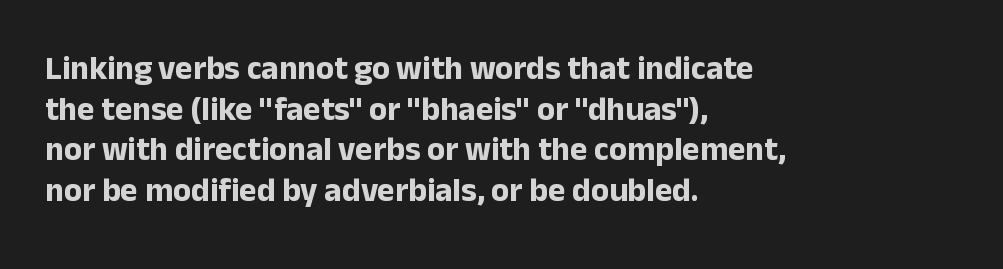
{"serif": "no", "italic": "no", "bold": "yes", "weight": "bold", "width": "normal", "stroke_contrast": "low", "x_height": "medium", "monospaced": "no", "underline": "no", "align": "left", "line_spacing_ratio": 1.23, "letter_spacing": "normal", "letter_spacing_em": 0.0, "glyph_px": 33}
